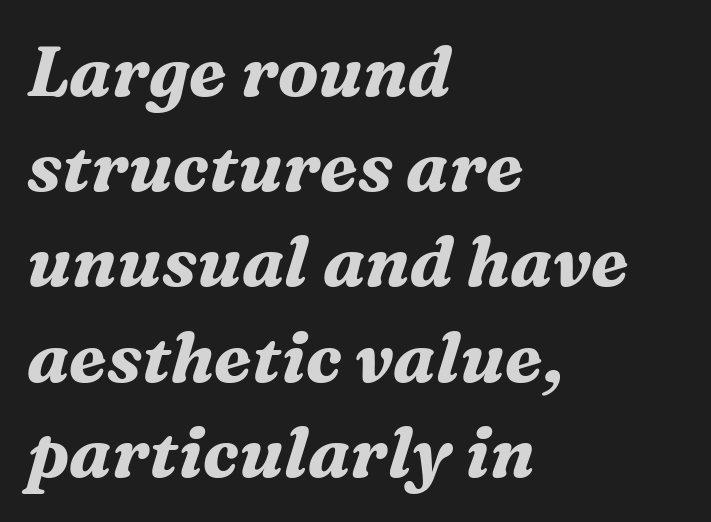
{"serif": "yes", "italic": "yes", "lean": "right", "slant_degrees": 16, "bold": "yes", "weight": "bold", "width": "normal", "stroke_contrast": "medium", "x_height": "medium", "monospaced": "no", "underline": "no", "align": "left", "line_spacing": "normal", "line_spacing_ratio": 1.36, "letter_spacing": "normal", "letter_spacing_em": 0.0, "glyph_px": 70}
